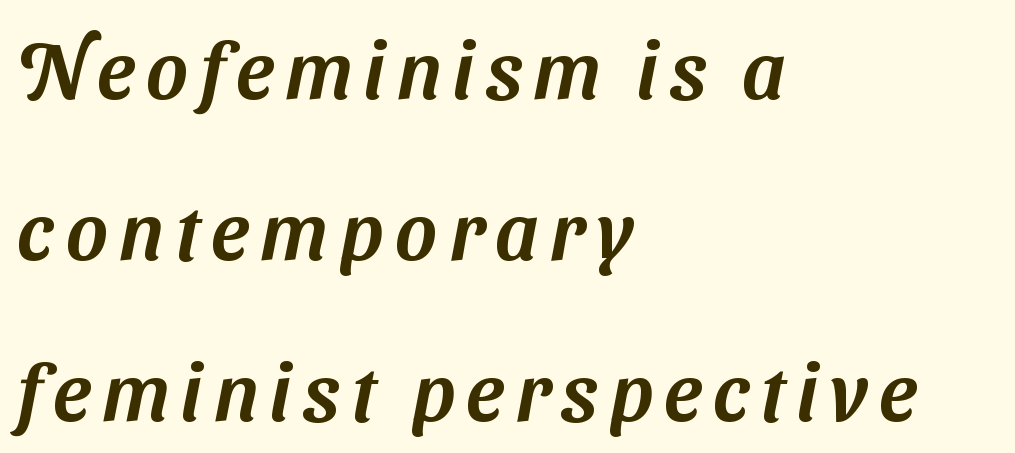
Q: Is the typeface a serif or a sans-serif typeface? A: Sans-serif.
Q: Is the text underlined? A: No.
Q: How is the paragraph aligned? A: Left-aligned.
Q: Is the spacing between lines tight, normal or loose? A: Loose.
Q: Width (condensed, normal, or wide)? A: Normal.
Q: Stroke contrast? A: Medium.
Q: x-height? A: Medium.
Q: Monospaced? A: No.
